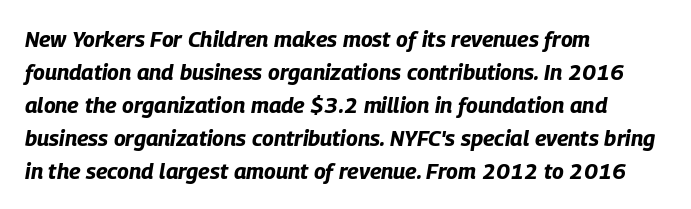
Inter-character spacing is left at the font's built-in metrics. Is there much room between lines? A standard amount, neither cramped nor airy. The passage shown leans; its letterforms are oblique. The passage shown is not underscored anywhere.
